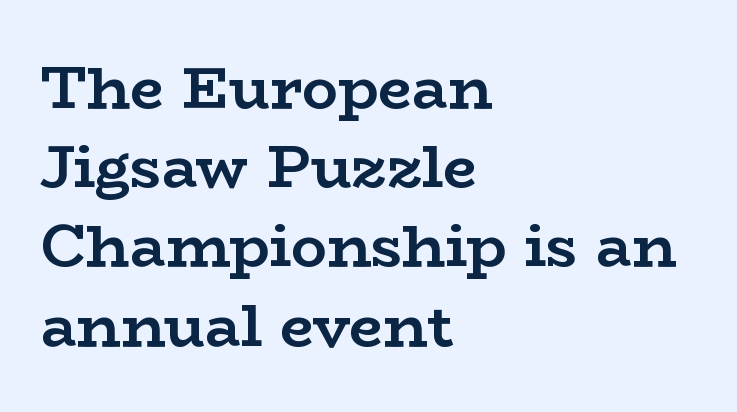
{"serif": "yes", "italic": "no", "bold": "yes", "weight": "semibold", "width": "wide", "stroke_contrast": "low", "x_height": "medium", "monospaced": "no", "underline": "no", "align": "left", "line_spacing": "normal", "line_spacing_ratio": 1.32, "letter_spacing": "normal", "letter_spacing_em": 0.0, "glyph_px": 60}
